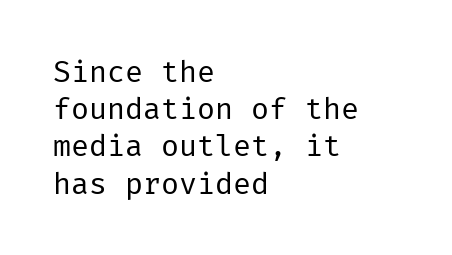
{"serif": "no", "italic": "no", "bold": "no", "weight": "regular", "width": "normal", "stroke_contrast": "low", "x_height": "medium", "underline": "no", "align": "left", "line_spacing_ratio": 1.24, "letter_spacing": "normal", "letter_spacing_em": 0.0, "glyph_px": 30}
